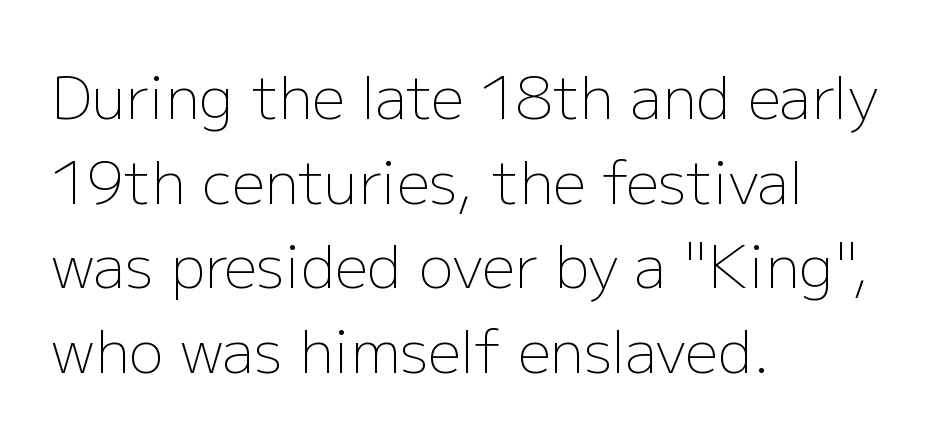
These lines stack with their left ends in a neat column. The line texture is even and compact thanks to regular tracking. You can tell from the bare stems that sans-serif type was used. The vertical gap from one line to the next is medium.
